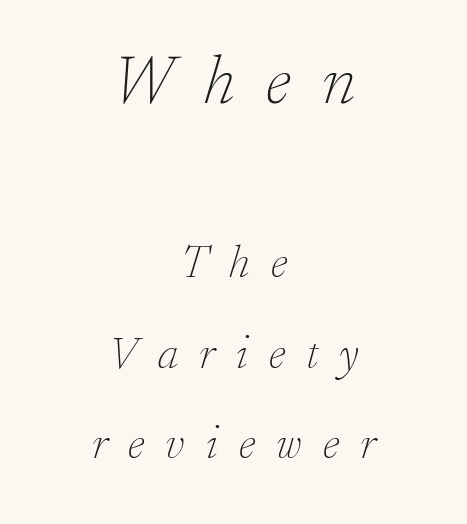
The image shows 69 px thin serif type, italic (leaning right); set centered, loose line spacing (1.97x), unusually wide letter spacing (+0.46 em), not underlined; the first (top) block is 1.5x larger; low stroke contrast and a small x-height.
